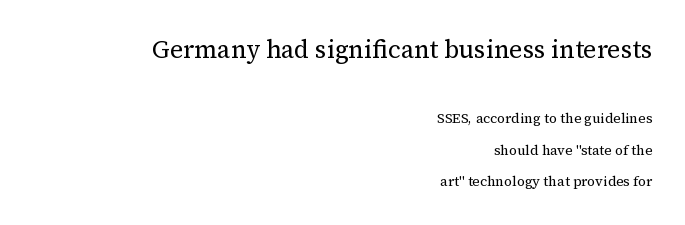
{"italic": "no", "bold": "no", "underline": "no", "align": "right", "line_spacing": "loose", "line_spacing_ratio": 2.25, "letter_spacing": "normal", "letter_spacing_em": 0.0, "larger_block": "first", "size_ratio": 1.79, "glyph_px": 25}
